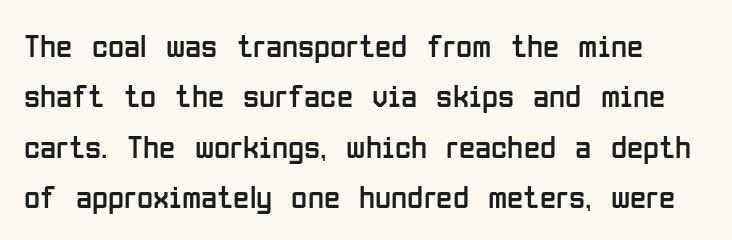
The image shows 33 px regular-weight, condensed sans-serif type, upright; set normal line spacing (1.53x), normal letter spacing, not underlined; low stroke contrast and a medium x-height.
